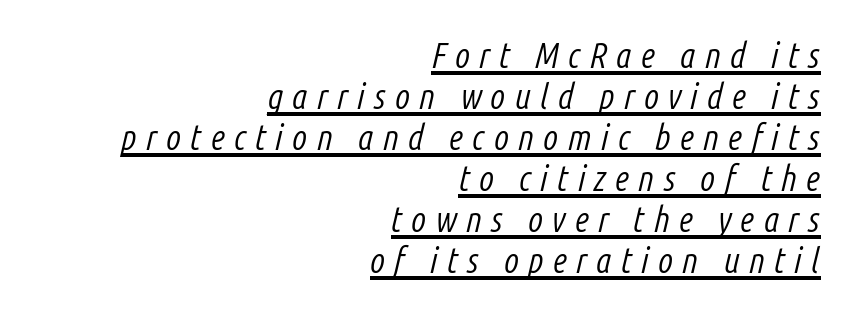
Q: Is the text bold? A: No.
Q: Is the text italic (slanted)? A: Yes, it leans right by about 14 degrees.
Q: Is the text underlined? A: Yes.
Q: How is the paragraph aligned? A: Right-aligned.
Q: Is the spacing between letters normal or unusually wide? A: Unusually wide.
Q: Width (condensed, normal, or wide)? A: Condensed.
Q: Stroke contrast? A: Low.
Q: x-height? A: Medium.
Q: Monospaced? A: No.
